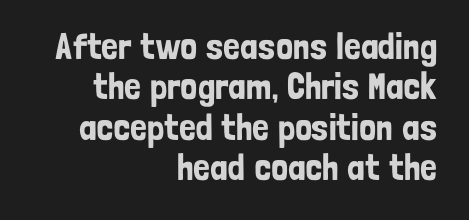
{"serif": "no", "italic": "no", "width": "condensed", "stroke_contrast": "low", "x_height": "medium", "monospaced": "no", "underline": "no", "align": "right", "line_spacing": "tight", "line_spacing_ratio": 1.09, "letter_spacing": "normal", "letter_spacing_em": 0.0, "glyph_px": 37}
